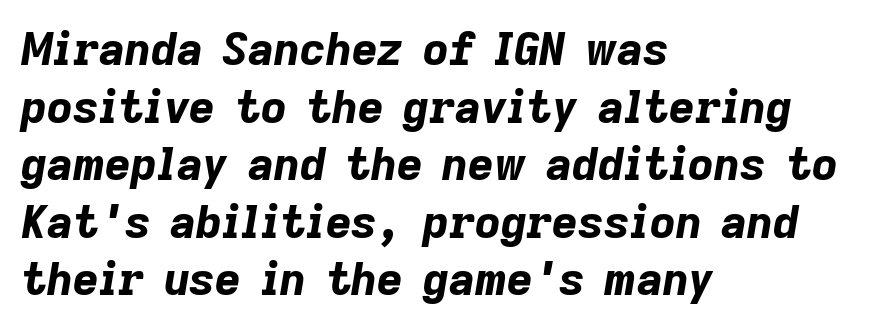
The image shows 45 px bold type, italic (leaning right); set left-aligned, normal line spacing (1.28x), normal letter spacing, not underlined; low stroke contrast and a medium x-height.
